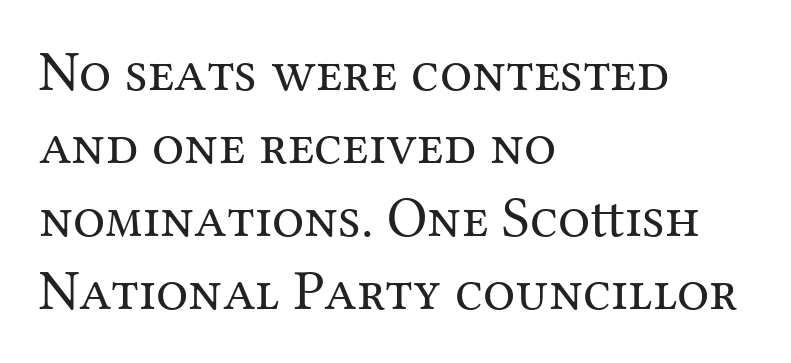
Q: Is the text bold? A: No.
Q: Is the text italic (slanted)? A: No, it is upright.
Q: Is the typeface a serif or a sans-serif typeface? A: Serif.
Q: Is the text underlined? A: No.
Q: How is the paragraph aligned? A: Left-aligned.
Q: Is the spacing between letters normal or unusually wide? A: Normal.
Q: Is the spacing between lines tight, normal or loose? A: Normal.
Q: Width (condensed, normal, or wide)? A: Normal.
Q: Stroke contrast? A: Medium.
Q: x-height? A: Medium.
Q: Monospaced? A: No.
